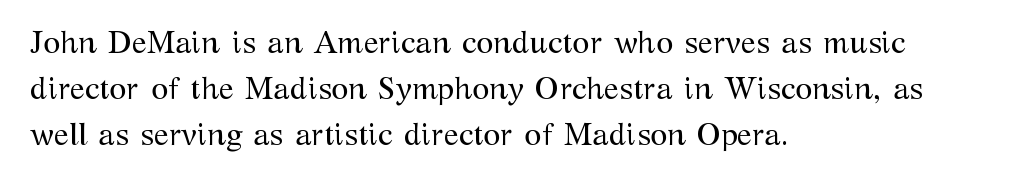
Q: Is the text bold? A: No.
Q: Is the text italic (slanted)? A: No, it is upright.
Q: Is the typeface a serif or a sans-serif typeface? A: Serif.
Q: Is the text underlined? A: No.
Q: How is the paragraph aligned? A: Left-aligned.
Q: Is the spacing between letters normal or unusually wide? A: Normal.
Q: Is the spacing between lines tight, normal or loose? A: Normal.
Q: Width (condensed, normal, or wide)? A: Normal.
Q: Stroke contrast? A: Medium.
Q: x-height? A: Medium.
Q: Monospaced? A: No.
